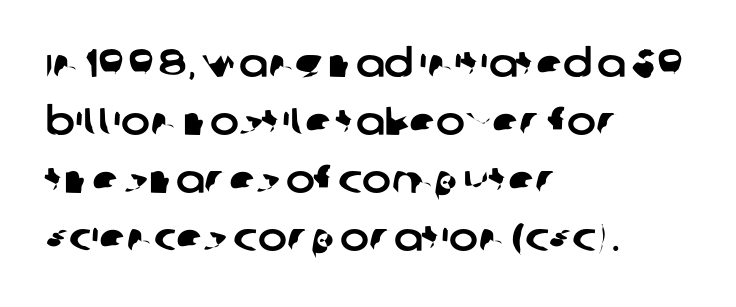
Beneath every word, the page is bare. Evenly set lines give the paragraph a standard silhouette. Spacing between characters is what you'd get straight out of the box. A classic flush-left, rag-right setting is used for this passage. This rendering employs a face without finishing strokes, i.e., a sans-serif. The face used here is proportionally spaced, like ordinary book or web type.
